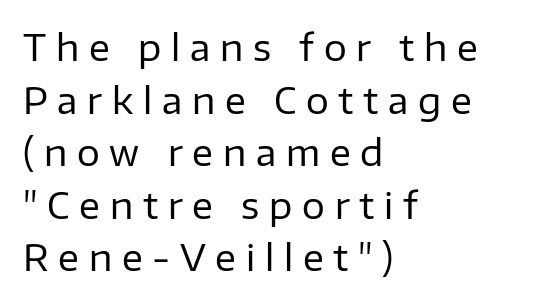
{"serif": "no", "italic": "no", "bold": "no", "weight": "regular", "width": "normal", "stroke_contrast": "low", "x_height": "medium", "monospaced": "no", "underline": "no", "align": "left", "line_spacing": "normal", "line_spacing_ratio": 1.46, "letter_spacing": "wide", "letter_spacing_em": 0.27, "glyph_px": 36}
